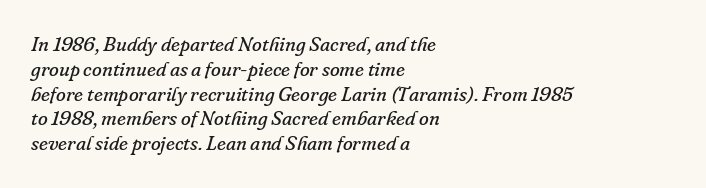
{"italic": "yes", "lean": "right", "slant_degrees": 16, "bold": "no", "underline": "no", "align": "left", "line_spacing_ratio": 1.24, "letter_spacing": "normal", "letter_spacing_em": 0.0, "glyph_px": 20}
